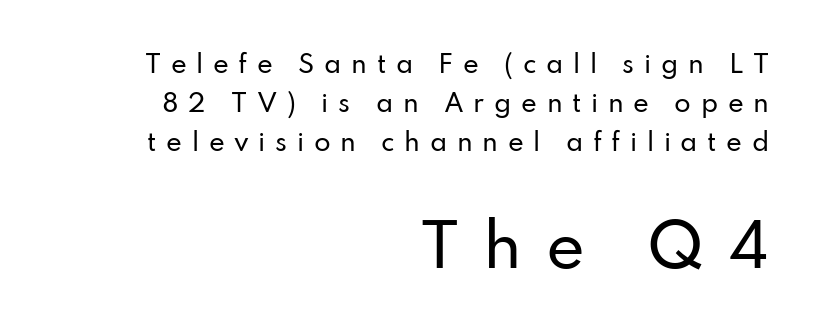
Q: Is the text italic (slanted)? A: No, it is upright.
Q: Is the typeface a serif or a sans-serif typeface? A: Sans-serif.
Q: Is the text underlined? A: No.
Q: How is the paragraph aligned? A: Right-aligned.
Q: Is the spacing between letters normal or unusually wide? A: Unusually wide.
Q: Is the spacing between lines tight, normal or loose? A: Normal.
Q: Which block of text is set in a larger size, the first (top) or the second (bottom)? A: The second (bottom) one.
Q: Width (condensed, normal, or wide)? A: Normal.
Q: Stroke contrast? A: Low.
Q: x-height? A: Small.
Q: Monospaced? A: No.
